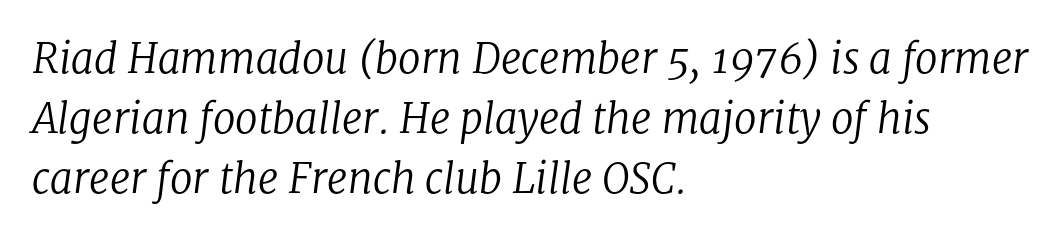
Type style note: has serifs. Tracking value appears to be zero — textbook default spacing. Weight: not bold — regular or lighter. The passage is arranged the way most books set body copy — flush left. The specimen omits any rule beneath the text block's lines. A typesetter would call this leading conventional body-copy spacing.
